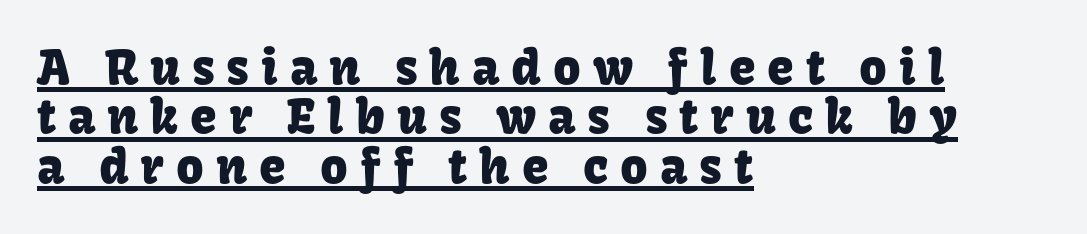
{"serif": "no", "italic": "no", "width": "normal", "stroke_contrast": "low", "x_height": "medium", "monospaced": "no", "underline": "yes", "align": "left", "line_spacing": "tight", "line_spacing_ratio": 1.03, "letter_spacing": "wide", "letter_spacing_em": 0.25, "glyph_px": 48}
